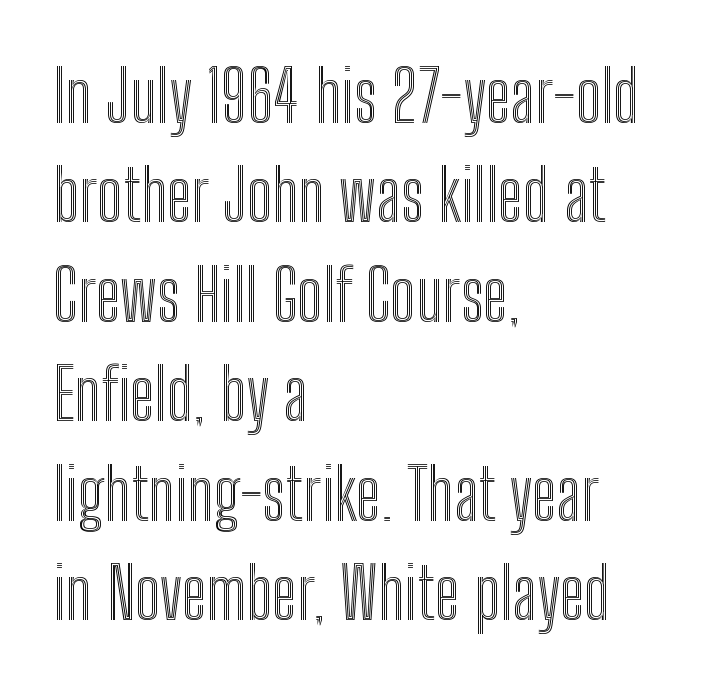
Upright lettering throughout. The space beneath each line is pristine and unruled. Vertical spacing — default. The type is set solid horizontally, with unmodified tracking.
